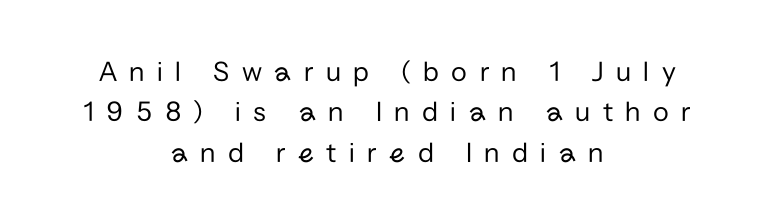
Q: Is the text bold? A: No.
Q: Is the text italic (slanted)? A: No, it is upright.
Q: Is the typeface a serif or a sans-serif typeface? A: Sans-serif.
Q: Is the text underlined? A: No.
Q: How is the paragraph aligned? A: Centered.
Q: Is the spacing between letters normal or unusually wide? A: Unusually wide.
Q: Is the spacing between lines tight, normal or loose? A: Normal.
Q: Width (condensed, normal, or wide)? A: Normal.
Q: Stroke contrast? A: Low.
Q: x-height? A: Medium.
Q: Monospaced? A: No.
